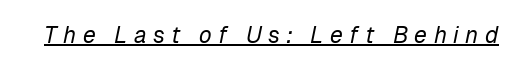
The image shows 23 px text type, italic (leaning right); set unusually wide letter spacing (+0.28 em), underlined.
